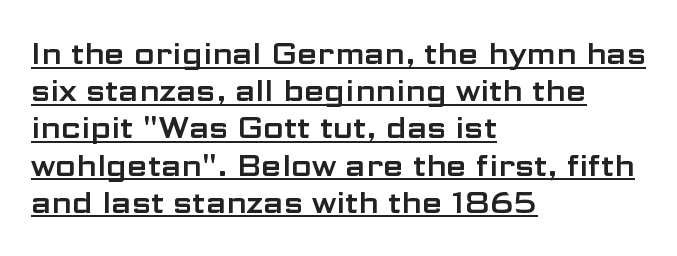
{"serif": "no", "italic": "no", "width": "wide", "stroke_contrast": "low", "x_height": "medium", "monospaced": "no", "underline": "yes", "align": "left", "line_spacing_ratio": 1.24, "letter_spacing": "normal", "letter_spacing_em": 0.0, "glyph_px": 30}
